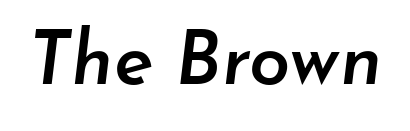
{"italic": "yes", "lean": "right", "slant_degrees": 7, "bold": "semi", "weight": "semibold", "width": "normal", "stroke_contrast": "low", "x_height": "small", "monospaced": "no", "underline": "no", "letter_spacing": "normal", "letter_spacing_em": 0.0, "glyph_px": 74}
